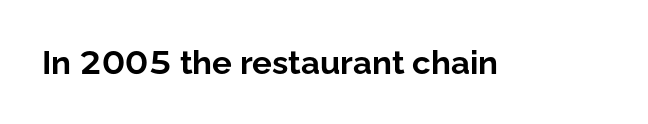
The image shows 33 px bold sans-serif type, upright; set normal letter spacing, not underlined; low stroke contrast and a medium x-height.
